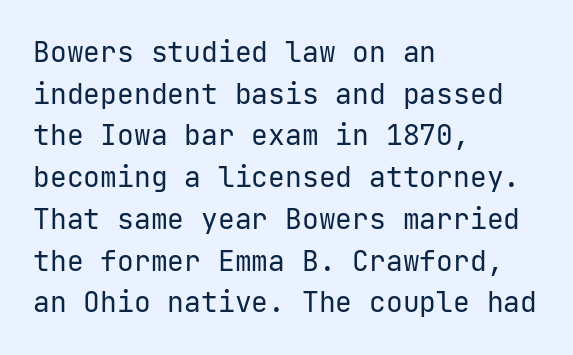
The image shows 28 px regular-weight sans-serif type, upright; set left-aligned, normal line spacing (1.49x), normal letter spacing, not underlined; low stroke contrast and a medium x-height.
